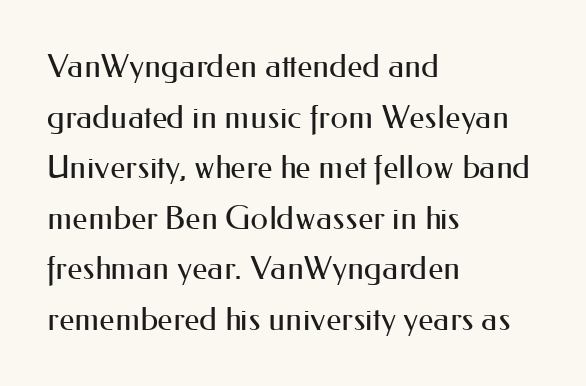
The image shows 32 px regular-weight sans-serif type, upright; set left-aligned, normal line spacing (1.58x), normal letter spacing, not underlined; medium stroke contrast and a small x-height.
